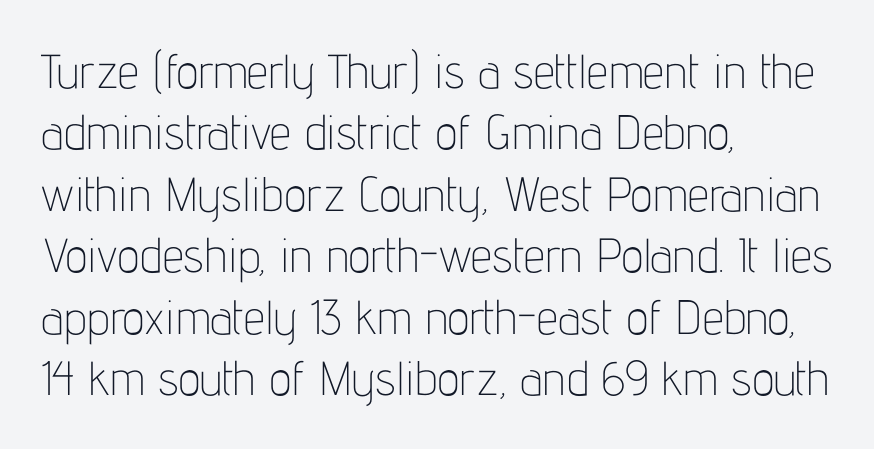
Q: Is the text bold? A: No.
Q: Is the text italic (slanted)? A: No, it is upright.
Q: Is the typeface a serif or a sans-serif typeface? A: Sans-serif.
Q: Is the text underlined? A: No.
Q: How is the paragraph aligned? A: Left-aligned.
Q: Is the spacing between letters normal or unusually wide? A: Normal.
Q: Is the spacing between lines tight, normal or loose? A: Normal.
Q: Width (condensed, normal, or wide)? A: Condensed.
Q: Stroke contrast? A: Low.
Q: x-height? A: Medium.
Q: Monospaced? A: No.
